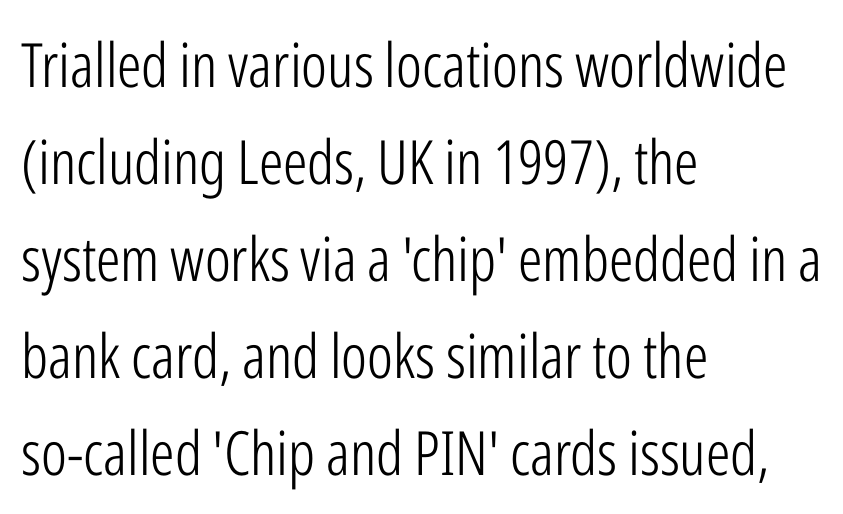
Q: Is the text bold? A: No.
Q: Is the text italic (slanted)? A: No, it is upright.
Q: Is the typeface a serif or a sans-serif typeface? A: Sans-serif.
Q: Is the text underlined? A: No.
Q: How is the paragraph aligned? A: Left-aligned.
Q: Is the spacing between letters normal or unusually wide? A: Normal.
Q: Is the spacing between lines tight, normal or loose? A: Normal.
Q: Width (condensed, normal, or wide)? A: Condensed.
Q: Stroke contrast? A: Low.
Q: x-height? A: Medium.
Q: Monospaced? A: No.
